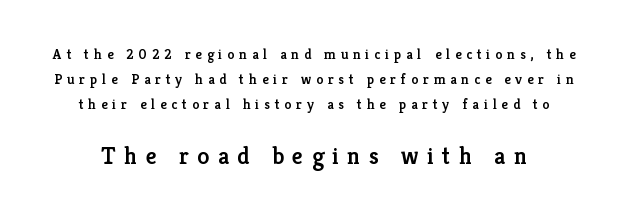
Honestly, the letter spacing is so wide it's the main thing you notice. Set as a demibold, roughly 600 on the weight scale. You get the small type first, then a jump to larger type. Words float on clear page, feet unadorned.
